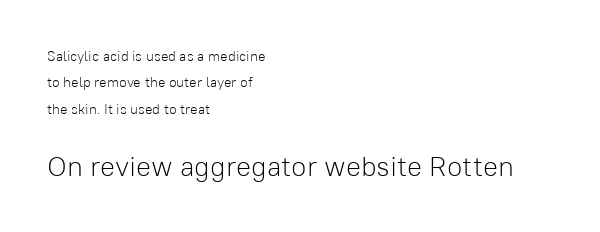
Q: Is the text bold? A: No.
Q: Is the text italic (slanted)? A: No, it is upright.
Q: Is the typeface a serif or a sans-serif typeface? A: Sans-serif.
Q: Is the text underlined? A: No.
Q: How is the paragraph aligned? A: Left-aligned.
Q: Is the spacing between letters normal or unusually wide? A: Normal.
Q: Which block of text is set in a larger size, the first (top) or the second (bottom)? A: The second (bottom) one.
Q: Width (condensed, normal, or wide)? A: Normal.
Q: Stroke contrast? A: Low.
Q: x-height? A: Medium.
Q: Monospaced? A: No.
